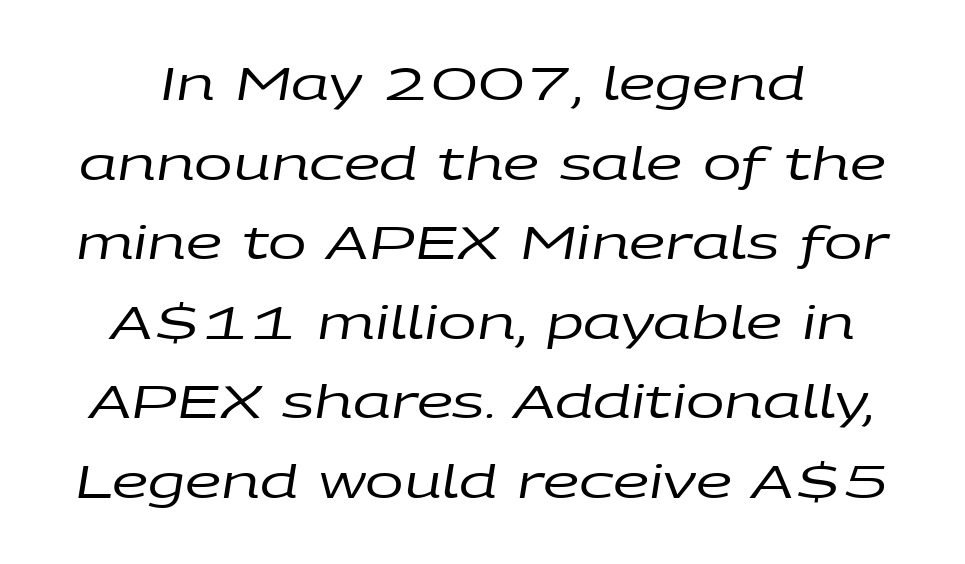
Q: Is the text bold? A: No.
Q: Is the text italic (slanted)? A: Yes, it leans right by about 9 degrees.
Q: Is the text underlined? A: No.
Q: Is the spacing between letters normal or unusually wide? A: Normal.
Q: Width (condensed, normal, or wide)? A: Wide.
Q: Stroke contrast? A: Low.
Q: x-height? A: Large.
Q: Monospaced? A: No.
